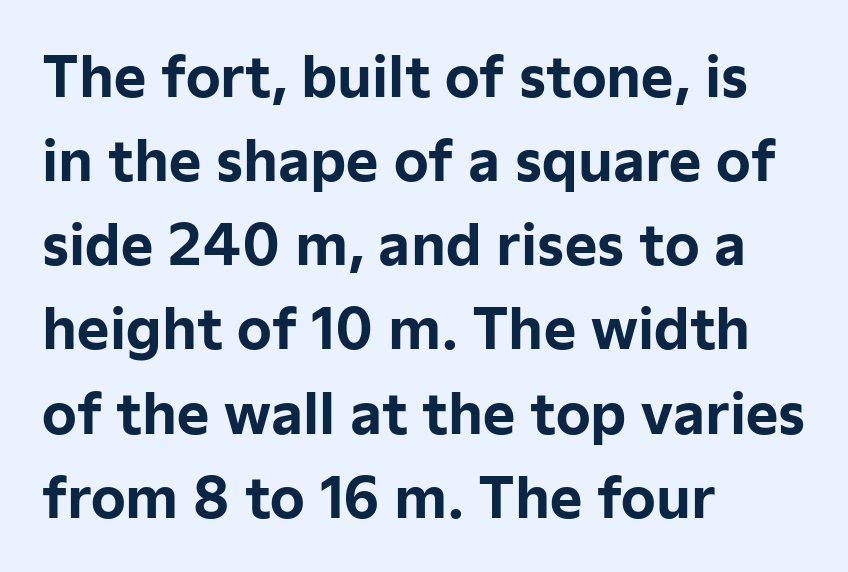
Decoration check: the copy has no underline. A roman cut, with each character standing at attention. You can tell from the bare stems that sans-serif type was used. I'd describe the lettering as bold — thick and assertive. The passage shown stacks its lines at a standard gap.
